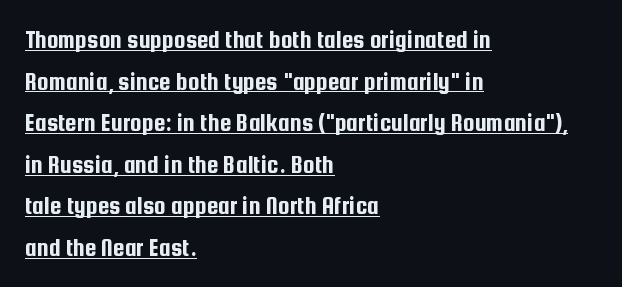
{"italic": "no", "underline": "yes", "align": "left", "line_spacing": "normal", "line_spacing_ratio": 1.6, "letter_spacing": "normal", "letter_spacing_em": 0.0, "glyph_px": 26}
